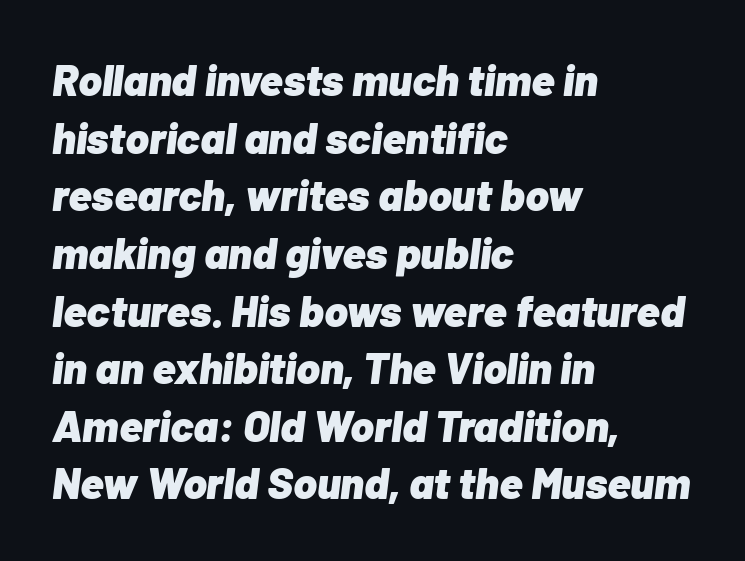
{"italic": "yes", "lean": "right", "slant_degrees": 7, "bold": "yes", "weight": "heavy", "width": "normal", "stroke_contrast": "low", "x_height": "medium", "monospaced": "no", "underline": "no", "align": "left", "line_spacing": "normal", "line_spacing_ratio": 1.31, "letter_spacing": "normal", "letter_spacing_em": 0.0, "glyph_px": 44}
